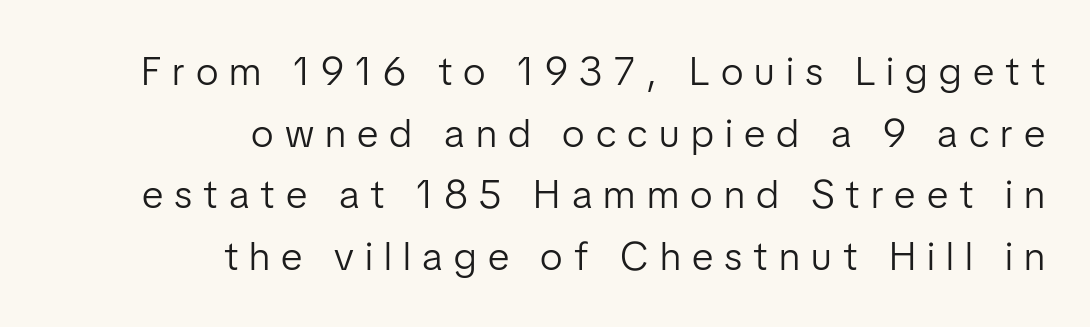
The rendering shows plain stroke endings on the letterforms — a sans-serif design. The tracking jumps out immediately: characters are airy and widely separated. Underlining? Definitely not there. Vertical strokes here are truly vertical. Here the designer chose a conventional face with non-uniform glyph widths. The line-height multiplier appears to be the usual default.
